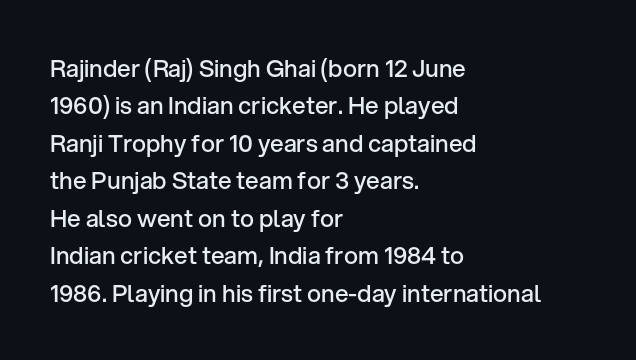
Summary of vertical rhythm: regular, with standard interline spacing. Do the letters lean? They stand straight. The passage is arranged the way most books set body copy — flush left. Bare-footed words on every line. The gaps between neighbouring characters are ordinary and unremarkable.
